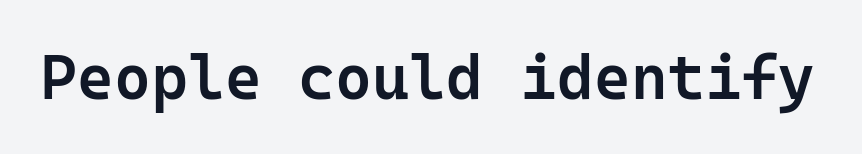
Grotesque or geometric, the face here clearly has no serifs. The passage shown has conventional tracking throughout. This is moderately heavy type, rendered in semibold. Words float on clear page, feet unadorned.
